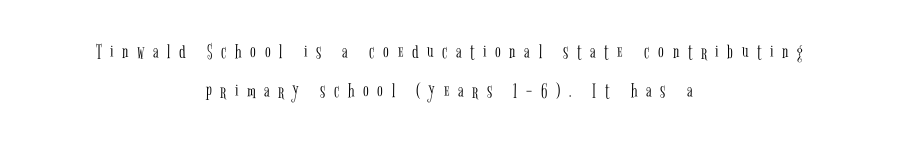
Q: Is the text bold? A: No.
Q: Is the text italic (slanted)? A: No, it is upright.
Q: Is the text underlined? A: No.
Q: How is the paragraph aligned? A: Centered.
Q: Is the spacing between letters normal or unusually wide? A: Unusually wide.
